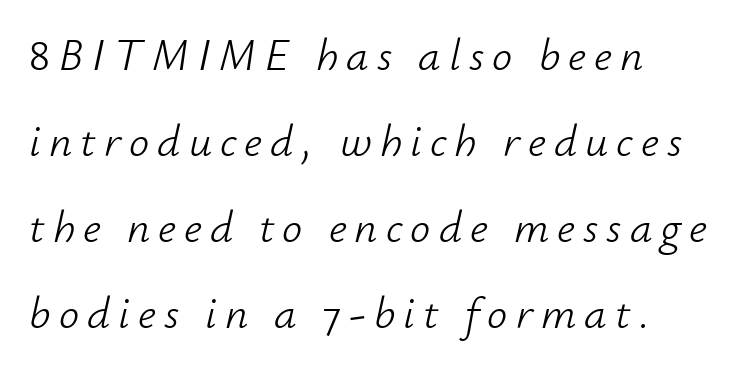
{"italic": "yes", "lean": "right", "slant_degrees": 12, "bold": "no", "weight": "light", "width": "normal", "stroke_contrast": "low", "x_height": "small", "monospaced": "no", "underline": "no", "align": "left", "line_spacing": "loose", "line_spacing_ratio": 1.91, "glyph_px": 45}
